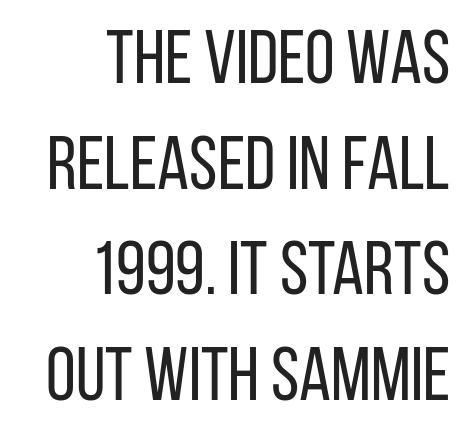
Q: Is the text bold? A: No.
Q: Is the text italic (slanted)? A: No, it is upright.
Q: Is the typeface a serif or a sans-serif typeface? A: Sans-serif.
Q: Is the text underlined? A: No.
Q: How is the paragraph aligned? A: Right-aligned.
Q: Is the spacing between letters normal or unusually wide? A: Normal.
Q: Is the spacing between lines tight, normal or loose? A: Normal.
Q: Width (condensed, normal, or wide)? A: Condensed.
Q: Stroke contrast? A: Low.
Q: x-height? A: Large.
Q: Monospaced? A: No.
